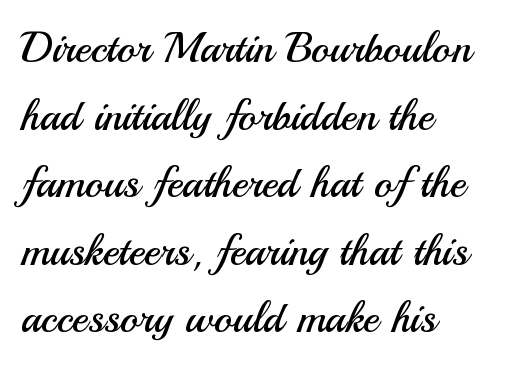
The image shows 43 px regular-weight sans-serif type; set left-aligned, normal line spacing (1.57x), normal letter spacing, not underlined; medium stroke contrast and a small x-height.
